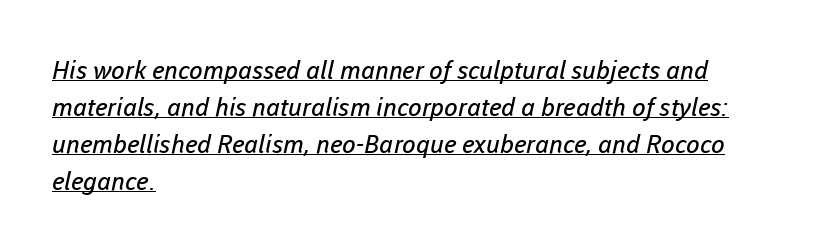
The rendering keeps characters at their native spacing. The passage shown is underscored from start to finish. The lines in this sample share a left origin and differ only in where they stop. Reading down the column, the eye jumps a familiar distance to each next line. The passage shown is not bold in any degree.
